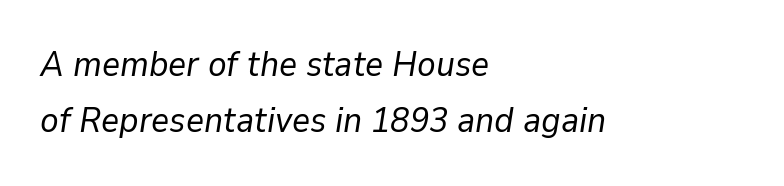
Q: Is the text bold? A: No.
Q: Is the text italic (slanted)? A: Yes, it leans right by about 9 degrees.
Q: Is the text underlined? A: No.
Q: How is the paragraph aligned? A: Left-aligned.
Q: Is the spacing between letters normal or unusually wide? A: Normal.
Q: Is the spacing between lines tight, normal or loose? A: Normal.
Q: Width (condensed, normal, or wide)? A: Normal.
Q: Stroke contrast? A: Low.
Q: x-height? A: Medium.
Q: Monospaced? A: No.
